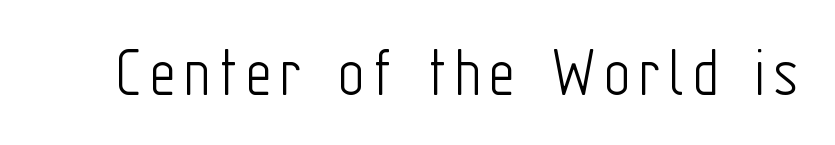
Q: Is the text bold? A: No.
Q: Is the text italic (slanted)? A: No, it is upright.
Q: Is the typeface a serif or a sans-serif typeface? A: Sans-serif.
Q: Is the text underlined? A: No.
Q: Width (condensed, normal, or wide)? A: Condensed.
Q: Stroke contrast? A: Low.
Q: x-height? A: Medium.
Q: Monospaced? A: No.
